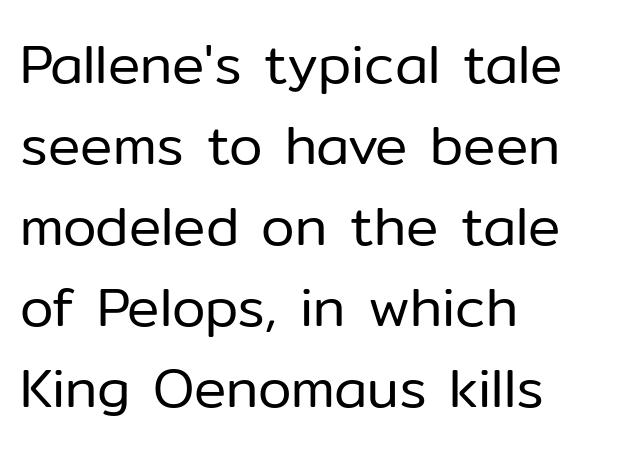
{"serif": "no", "italic": "no", "bold": "no", "weight": "regular", "width": "normal", "stroke_contrast": "low", "x_height": "medium", "monospaced": "no", "underline": "no", "align": "left", "line_spacing": "normal", "line_spacing_ratio": 1.5, "letter_spacing": "normal", "letter_spacing_em": 0.0, "glyph_px": 54}
